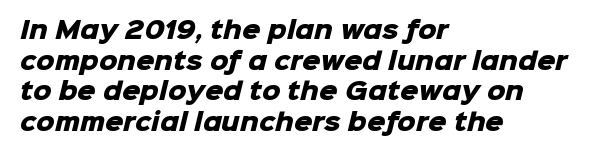
The designer left line spacing at the default. What stands out about the letter spacing? Nothing — it is the standard amount. The rendering uses a bold face; every stroke is thick and dark. Casual observation: everything's shoved over to the left. The foot of each line stays bare and open.
